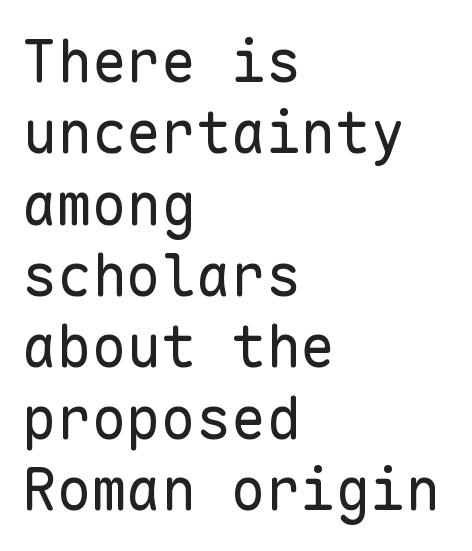
Q: Is the text bold? A: No.
Q: Is the text italic (slanted)? A: No, it is upright.
Q: Is the typeface a serif or a sans-serif typeface? A: Sans-serif.
Q: Is the text underlined? A: No.
Q: How is the paragraph aligned? A: Left-aligned.
Q: Is the spacing between letters normal or unusually wide? A: Normal.
Q: Width (condensed, normal, or wide)? A: Normal.
Q: Stroke contrast? A: Low.
Q: x-height? A: Medium.
Q: Monospaced? A: Yes.
